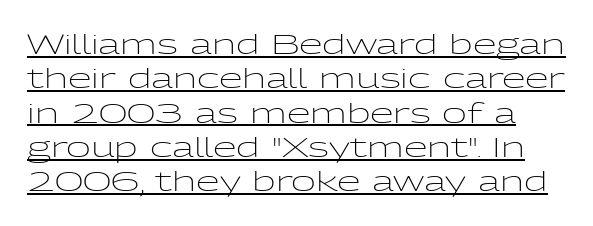
The strokes carry an ordinary text weight at most. Each word holds together tightly as a unit, with standard inter-letter gaps. The axis of the letterforms is exactly vertical. Descenders here cross a horizontal rule under the line. Quick note: interline space is typical.
